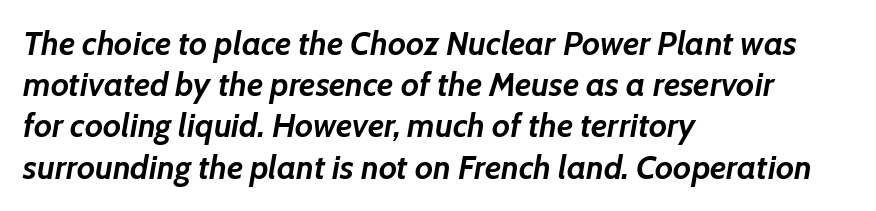
The image shows 33 px semibold type, italic (leaning right); set left-aligned, normal line spacing (1.25x), normal letter spacing, not underlined; low stroke contrast and a medium x-height.
